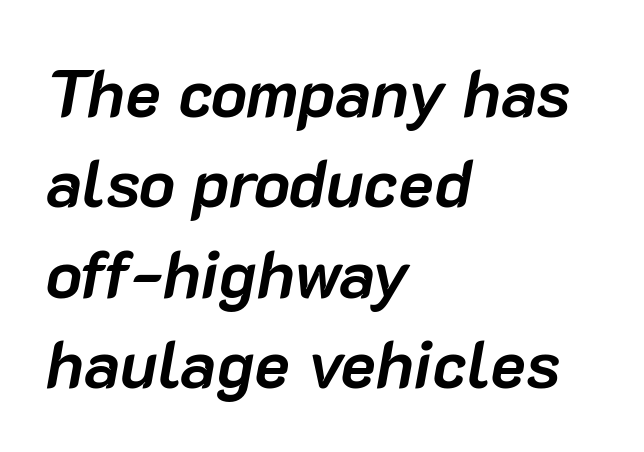
The image shows 67 px semibold type, italic (leaning right); set left-aligned, normal line spacing (1.35x), normal letter spacing, not underlined; low stroke contrast and a medium x-height.
